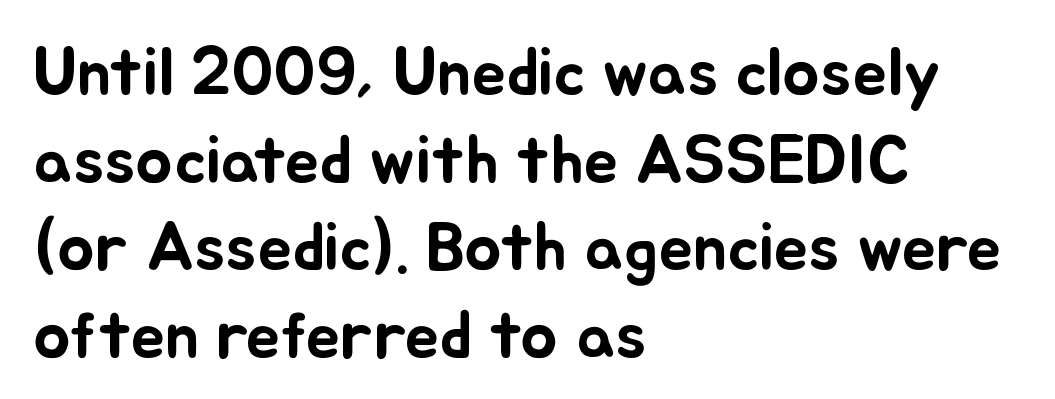
When letters stand straight like this, we call the style roman or upright. Check the space under the baseline: it is left empty. Looks like regular typesetting: each glyph gets only the width it needs. In terms of leading, this rendering sits right in the middle.
